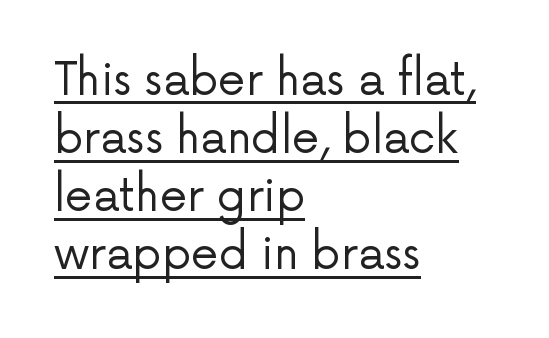
Q: Is the text bold? A: No.
Q: Is the text italic (slanted)? A: No, it is upright.
Q: Is the typeface a serif or a sans-serif typeface? A: Sans-serif.
Q: Is the text underlined? A: Yes.
Q: How is the paragraph aligned? A: Left-aligned.
Q: Is the spacing between letters normal or unusually wide? A: Normal.
Q: Is the spacing between lines tight, normal or loose? A: Normal.
Q: Width (condensed, normal, or wide)? A: Normal.
Q: Stroke contrast? A: Low.
Q: x-height? A: Medium.
Q: Monospaced? A: No.
